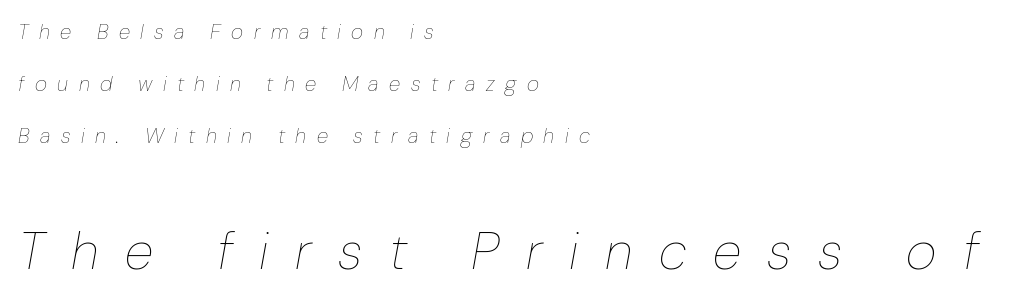
Q: Is the text bold? A: No.
Q: Is the text italic (slanted)? A: Yes, it leans right by about 10 degrees.
Q: Is the text underlined? A: No.
Q: How is the paragraph aligned? A: Left-aligned.
Q: Is the spacing between letters normal or unusually wide? A: Unusually wide.
Q: Is the spacing between lines tight, normal or loose? A: Loose.
Q: Which block of text is set in a larger size, the first (top) or the second (bottom)? A: The second (bottom) one.
Q: Width (condensed, normal, or wide)? A: Normal.
Q: Stroke contrast? A: Low.
Q: x-height? A: Medium.
Q: Monospaced? A: No.
